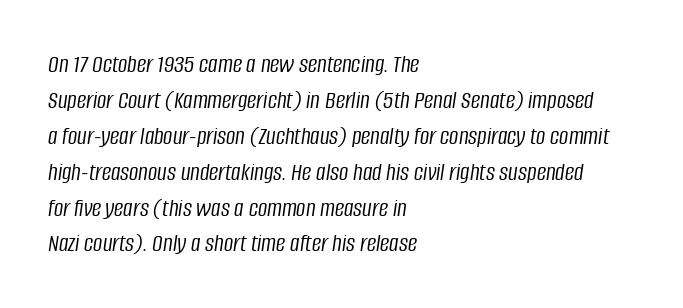
Q: Is the text bold? A: No.
Q: Is the text italic (slanted)? A: Yes, it leans right by about 8 degrees.
Q: Is the text underlined? A: No.
Q: How is the paragraph aligned? A: Left-aligned.
Q: Is the spacing between letters normal or unusually wide? A: Normal.
Q: Is the spacing between lines tight, normal or loose? A: Normal.
